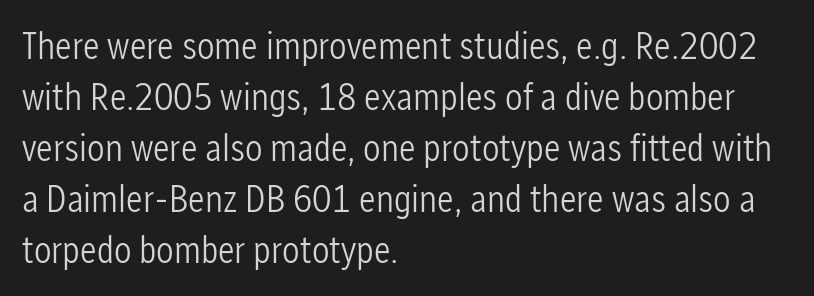
Regarding leading, the lines here are spaced in the standard way. Varying glyph widths throughout — classic text-font behaviour. This rendering uses left alignment, leaving the right contour irregular. Anything drawn beneath the words? Only blank space.
